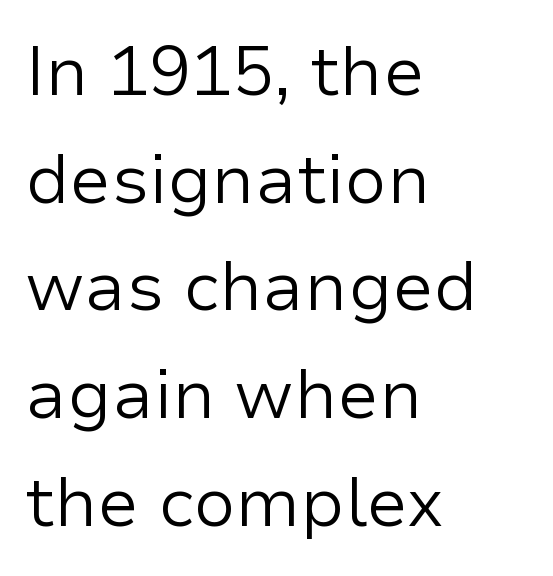
Varying glyph widths throughout — classic text-font behaviour. Every stem runs plumb, perpendicular to the baseline. The glyphs in this specimen are sans serif. Is the block centered? No — it sits flush against the left margin. This reads as an unemphasized weight, regular at the heaviest. How would I describe the line gaps? Plain and ordinary.
